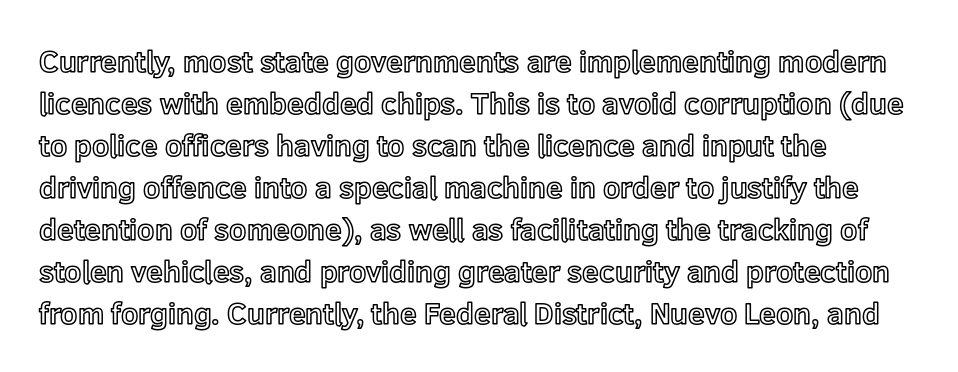
The image shows 30 px text type, upright; set left-aligned, normal line spacing (1.4x), normal letter spacing, not underlined; a medium x-height.
